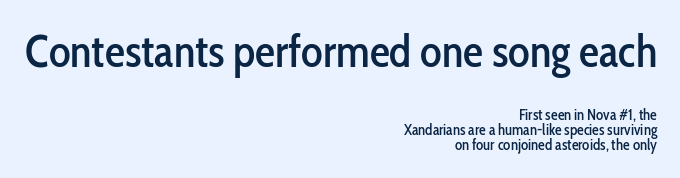
The image shows 45 px condensed sans-serif type, upright; set right-aligned, tight line spacing (1.02x), normal letter spacing, not underlined; the first (top) block is 3.0x larger; low stroke contrast and a medium x-height.
